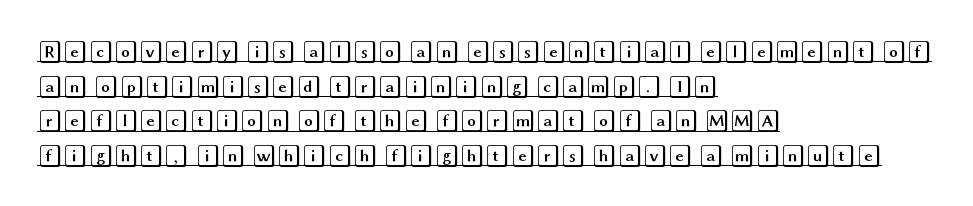
Q: Is the text italic (slanted)? A: No, it is upright.
Q: Is the text underlined? A: Yes.
Q: How is the paragraph aligned? A: Left-aligned.
Q: Is the spacing between letters normal or unusually wide? A: Normal.
Q: Is the spacing between lines tight, normal or loose? A: Normal.
